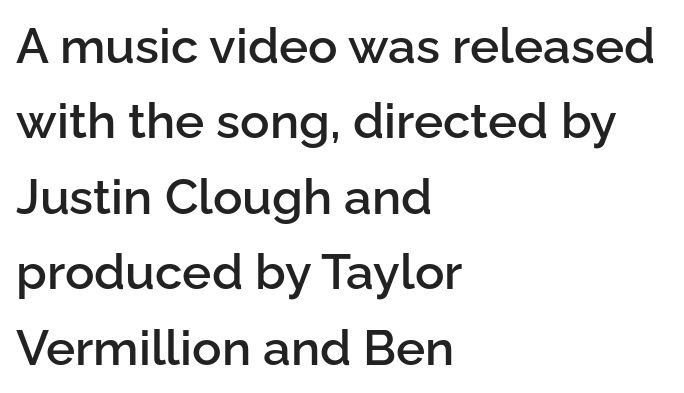
Q: Is the text bold? A: Semi-bold.
Q: Is the text italic (slanted)? A: No, it is upright.
Q: Is the typeface a serif or a sans-serif typeface? A: Sans-serif.
Q: Is the text underlined? A: No.
Q: How is the paragraph aligned? A: Left-aligned.
Q: Is the spacing between letters normal or unusually wide? A: Normal.
Q: Is the spacing between lines tight, normal or loose? A: Normal.
Q: Width (condensed, normal, or wide)? A: Normal.
Q: Stroke contrast? A: Low.
Q: x-height? A: Medium.
Q: Monospaced? A: No.
